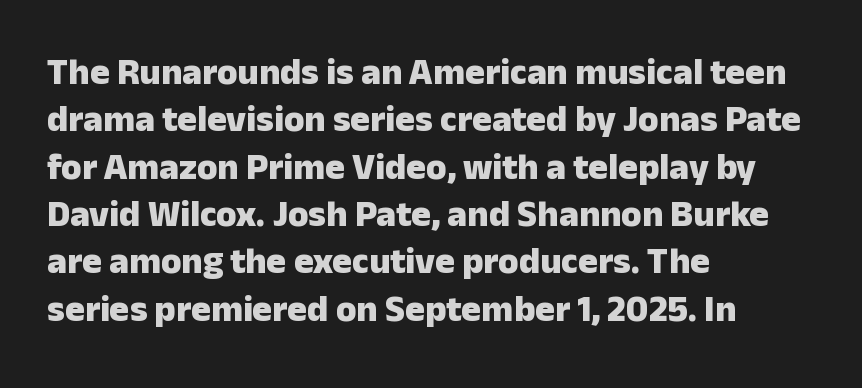
{"serif": "no", "italic": "no", "bold": "yes", "weight": "heavy", "width": "normal", "stroke_contrast": "low", "x_height": "medium", "monospaced": "no", "underline": "no", "align": "left", "line_spacing": "normal", "line_spacing_ratio": 1.28, "letter_spacing": "normal", "letter_spacing_em": 0.0, "glyph_px": 37}
